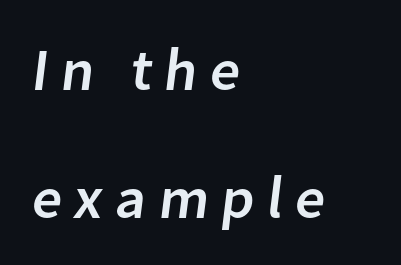
The designer went with a sans here, leaving each stem footless. A great deal of white space separates one row of letters from the next. The rendering uses natural spacing where letterforms have individual widths. In terms of letterspacing, this is a distinctly airy, spread setting. Just letters on the line, the space beneath them empty. Each line starts at the same left margin while the right side varies.
